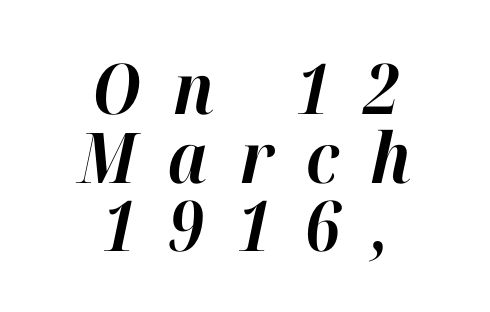
The passage shown is typed in a proportional face where columns would drift. Descenders hang freely into open space. These lines huddle together more closely than default settings would place them. What stands out about the letter spacing? Its width — letters are far apart. When letters slant like this, we call the style italic.
